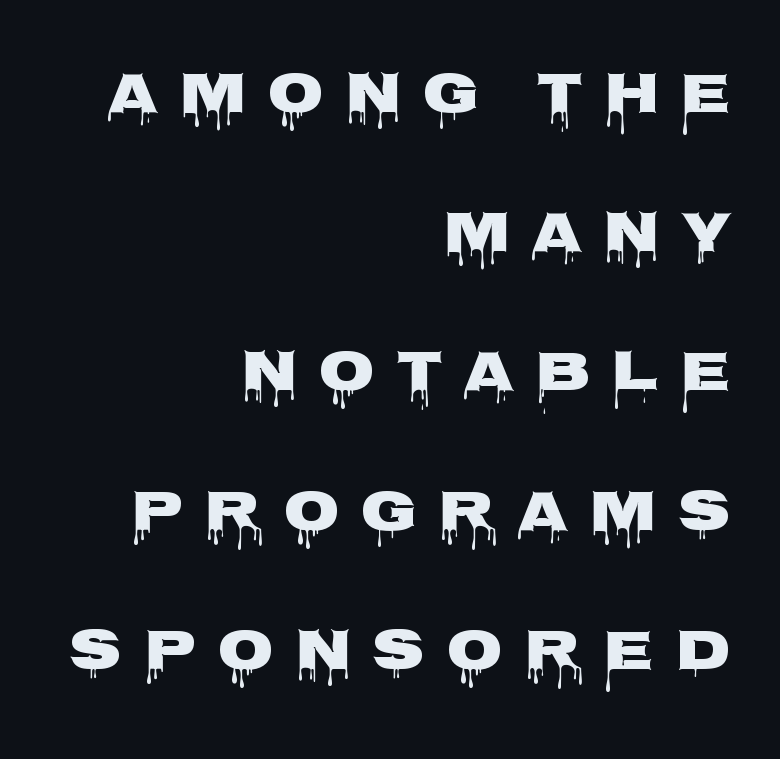
Q: Is the text bold? A: Yes.
Q: Is the text italic (slanted)? A: No, it is upright.
Q: Is the typeface a serif or a sans-serif typeface? A: Sans-serif.
Q: Is the text underlined? A: No.
Q: How is the paragraph aligned? A: Right-aligned.
Q: Is the spacing between letters normal or unusually wide? A: Unusually wide.
Q: Is the spacing between lines tight, normal or loose? A: Loose.
Q: Width (condensed, normal, or wide)? A: Wide.
Q: Stroke contrast? A: Low.
Q: x-height? A: Large.
Q: Monospaced? A: No.
